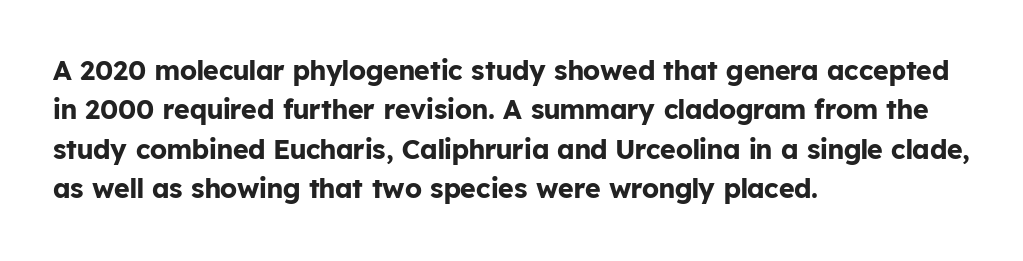
The line texture is even and compact thanks to regular tracking. Notice how the passage keeps a crisp vertical edge on the left only. Rendered with straight, roman letterforms. A bare baseline throughout the passage. One glance says typical: line gaps are just what's usual.
